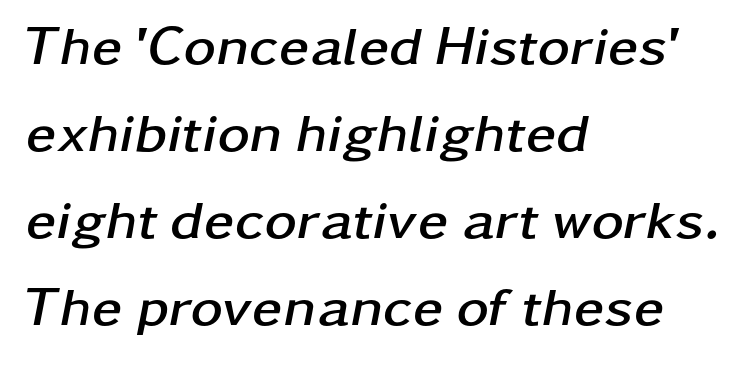
The image shows 55 px semibold, wide type, italic (leaning right); set left-aligned, normal line spacing (1.58x), normal letter spacing, not underlined; low stroke contrast and a medium x-height.
